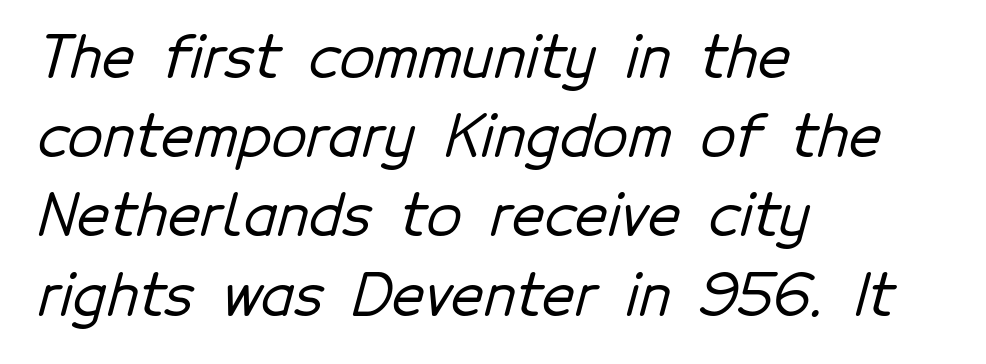
The image shows 57 px sans-serif type; set left-aligned, normal line spacing (1.39x), normal letter spacing, not underlined; low stroke contrast and a medium x-height.
